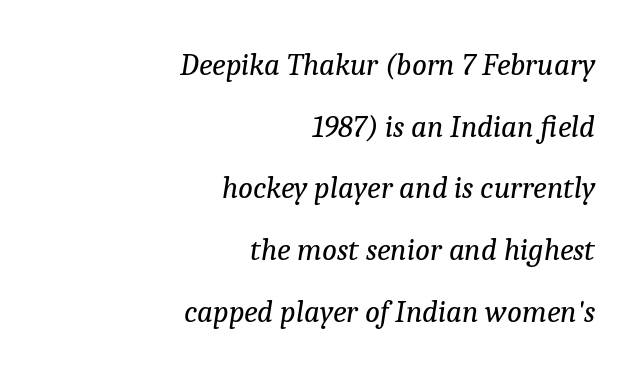
{"serif": "yes", "italic": "yes", "lean": "right", "slant_degrees": 9, "bold": "no", "weight": "regular", "width": "normal", "stroke_contrast": "low", "x_height": "medium", "monospaced": "no", "underline": "no", "align": "right", "line_spacing": "loose", "line_spacing_ratio": 1.99, "letter_spacing": "normal", "letter_spacing_em": 0.0, "glyph_px": 31}
